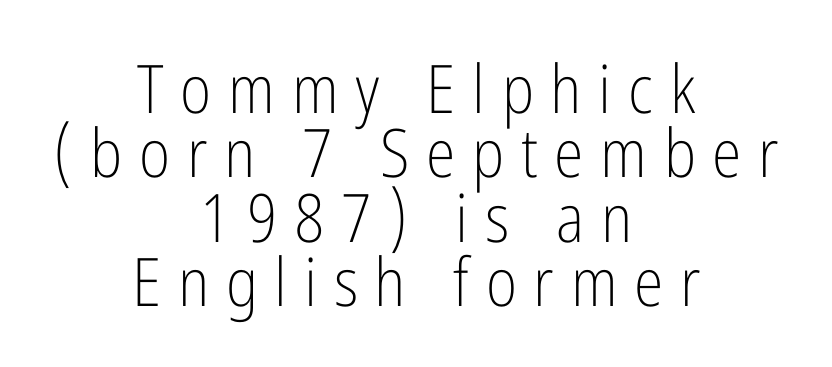
The image shows 67 px light, condensed sans-serif type, upright; set centered, tight line spacing (0.96x), unusually wide letter spacing (+0.25 em), not underlined; low stroke contrast and a medium x-height.
